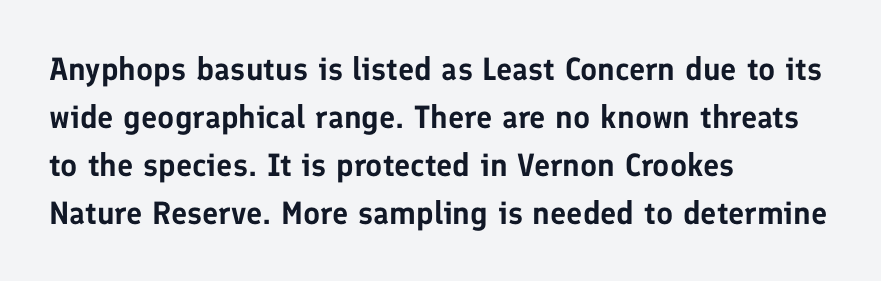
{"serif": "no", "italic": "no", "width": "normal", "stroke_contrast": "low", "x_height": "medium", "monospaced": "no", "underline": "no", "align": "left", "line_spacing": "normal", "line_spacing_ratio": 1.5, "letter_spacing": "normal", "letter_spacing_em": 0.0, "glyph_px": 32}
